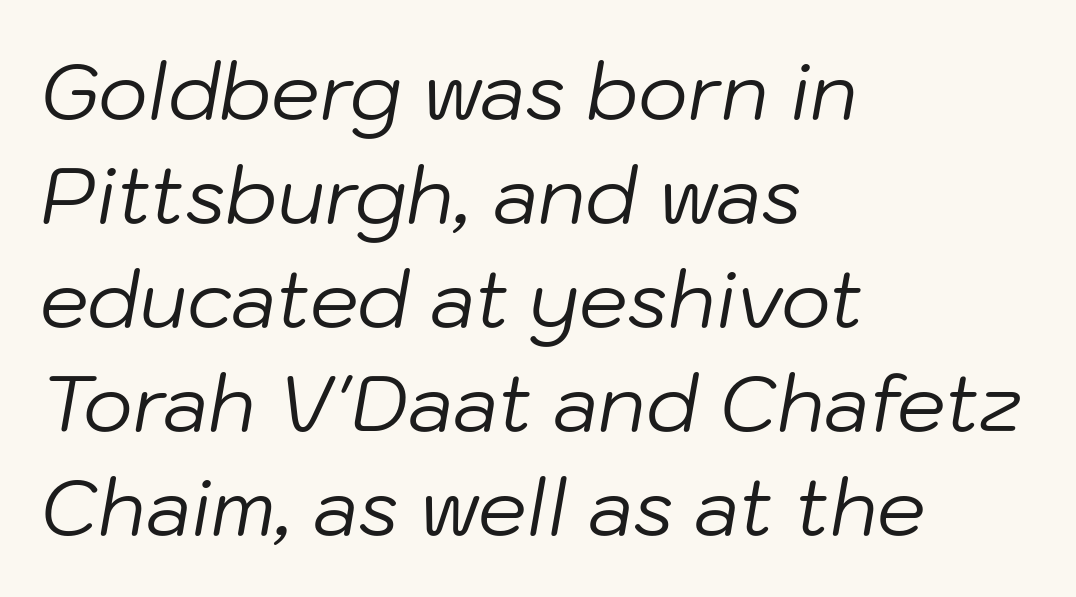
These lines sit exactly where default settings would place them. The strokes carry an ordinary text weight at most. Designer's note — italics engaged. Here the designer chose a conventional face with non-uniform glyph widths. Between one letter and the next there's only the usual sliver of space. Descenders are the only things crossing below the line.
